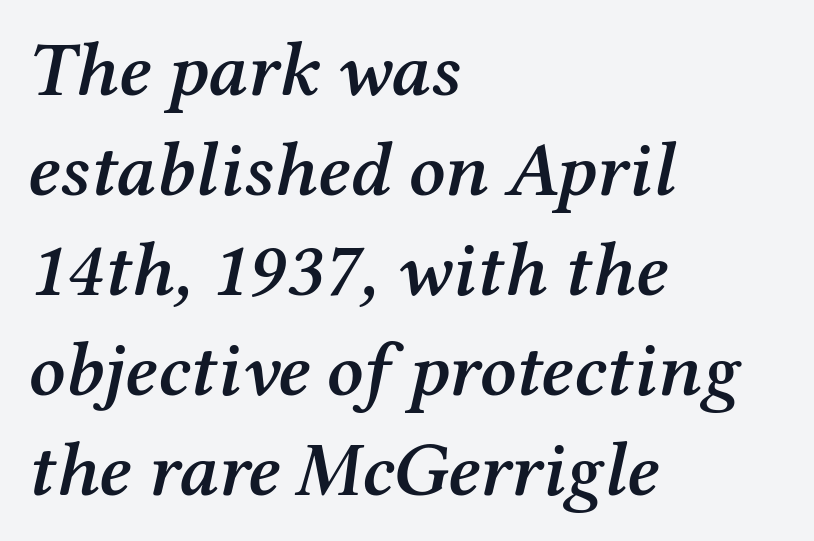
Spacing between characters is what you'd get straight out of the box. This rendering employs a face with finishing strokes, i.e., a serif. Think of a printed novel: that variable character pitch is what you see here. Caption: multi-line text, flush left, ragged right. The baseline area is clear. The rendering uses a moderate line-height, typical for paragraphs.
